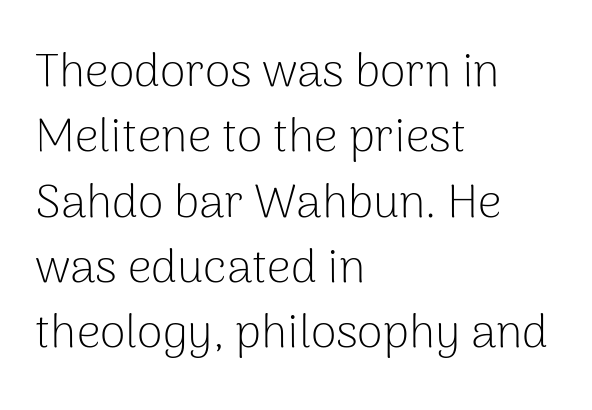
{"serif": "no", "italic": "no", "bold": "no", "weight": "light", "width": "normal", "stroke_contrast": "low", "x_height": "medium", "monospaced": "no", "underline": "no", "align": "left", "line_spacing": "normal", "line_spacing_ratio": 1.39, "letter_spacing": "normal", "letter_spacing_em": 0.0, "glyph_px": 47}
